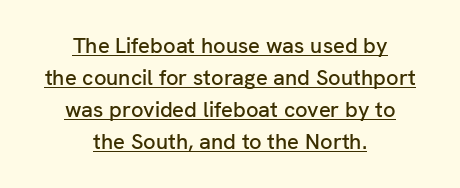
{"italic": "no", "underline": "yes", "align": "center", "line_spacing": "normal", "line_spacing_ratio": 1.46, "letter_spacing": "normal", "letter_spacing_em": 0.0, "glyph_px": 22}
